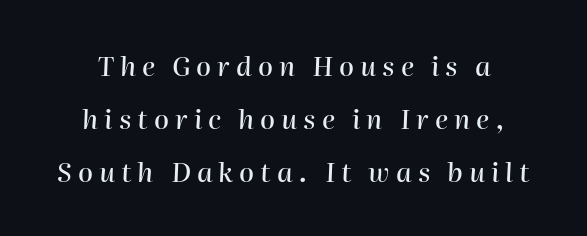
{"italic": "yes", "lean": "right", "slant_degrees": 2, "underline": "no", "align": "center", "line_spacing": "loose", "line_spacing_ratio": 1.97, "letter_spacing": "wide", "letter_spacing_em": 0.22, "glyph_px": 27}
